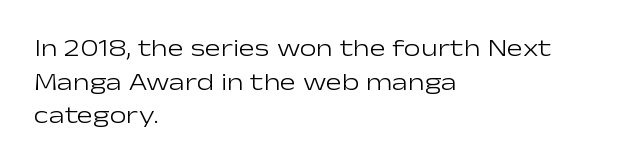
Q: Is the text bold? A: No.
Q: Is the text italic (slanted)? A: No, it is upright.
Q: Is the text underlined? A: No.
Q: How is the paragraph aligned? A: Left-aligned.
Q: Is the spacing between letters normal or unusually wide? A: Normal.
Q: Is the spacing between lines tight, normal or loose? A: Normal.
